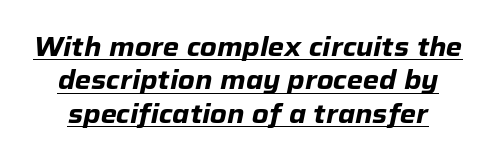
In terms of letterspacing, this is plain default setting. Every letter is thick-stroked: bold, no question. Horizontal bands of white between lines are of average thickness. Decoration check: the copy is underlined. Tall strokes in this sample are angled rather than plumb.
